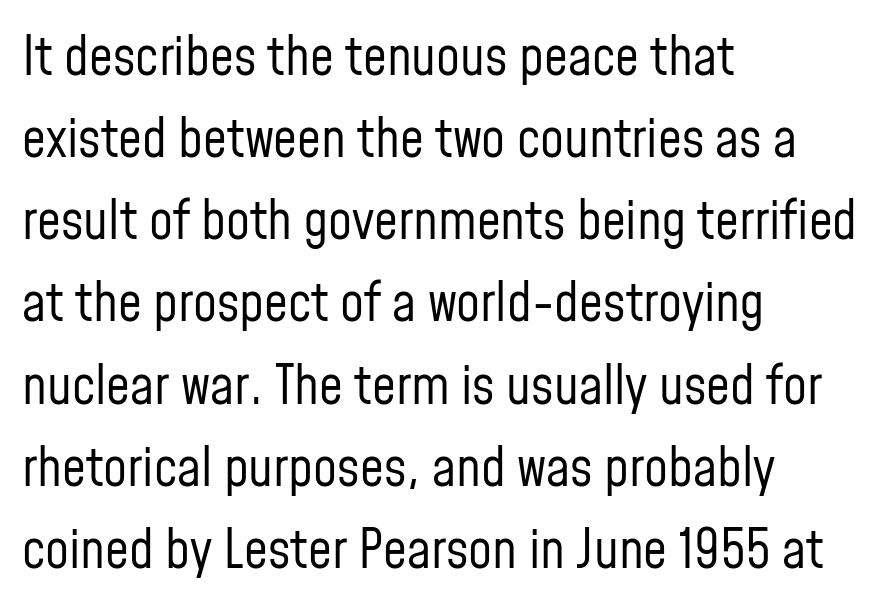
{"serif": "no", "italic": "no", "bold": "no", "weight": "regular", "width": "condensed", "stroke_contrast": "low", "x_height": "medium", "monospaced": "no", "underline": "no", "align": "left", "line_spacing": "normal", "line_spacing_ratio": 1.55, "letter_spacing": "normal", "letter_spacing_em": 0.0, "glyph_px": 53}
